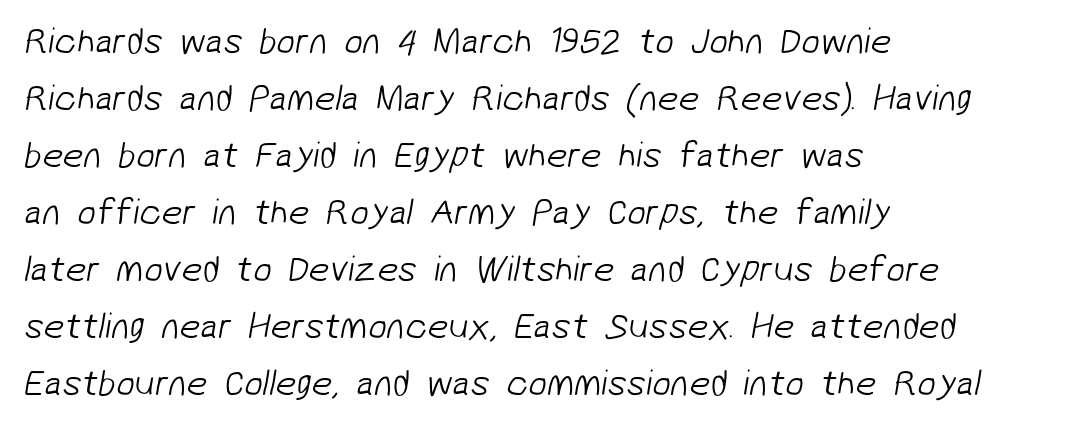
Vertical stems look standard width or narrower in stroke. The typeface chosen for these lines omits serifs. A student would call this left alignment; a typographer would say flush left, rag right. The letters advance in unequal steps, a hallmark of proportional type. The zone under the glyphs is completely vacant.
